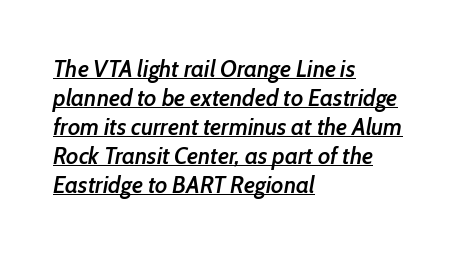
The image shows 24 px text type, italic (leaning right); set left-aligned, line spacing 1.21x, normal letter spacing, underlined.
